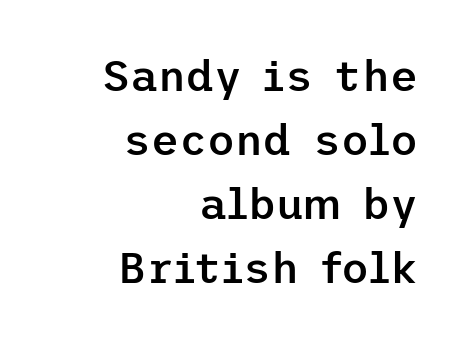
{"serif": "no", "italic": "no", "bold": "semi", "weight": "semibold", "width": "normal", "stroke_contrast": "low", "x_height": "medium", "underline": "no", "align": "right", "line_spacing": "normal", "line_spacing_ratio": 1.49, "letter_spacing": "normal", "letter_spacing_em": 0.0, "glyph_px": 43}
